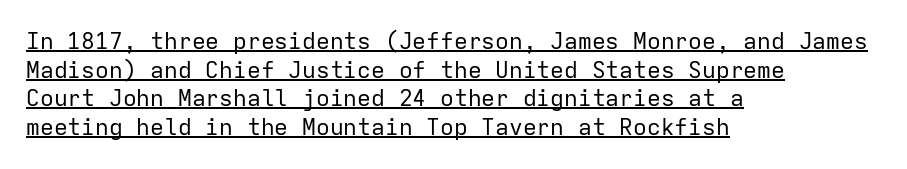
The image shows 23 px text type, upright; set left-aligned, normal line spacing (1.25x), normal letter spacing, underlined.
